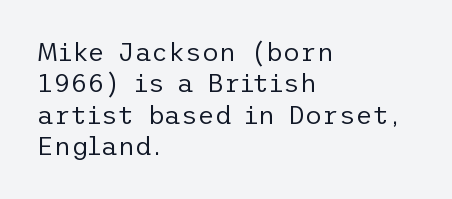
The image shows 26 px text type, upright; set left-aligned, line spacing 1.21x, normal letter spacing, not underlined.
